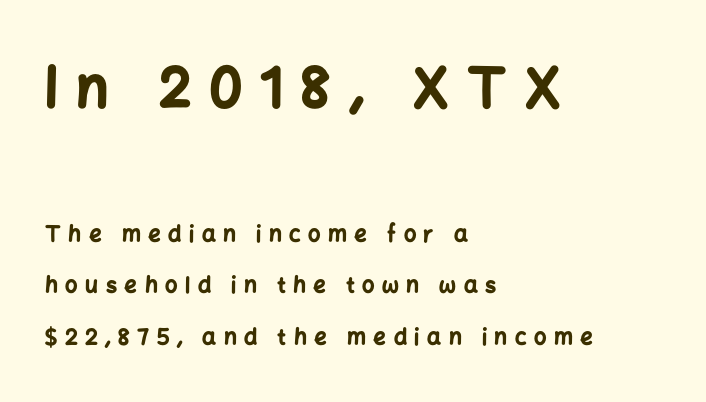
{"serif": "no", "italic": "no", "bold": "yes", "weight": "bold", "width": "normal", "stroke_contrast": "low", "x_height": "medium", "monospaced": "no", "underline": "no", "align": "left", "line_spacing": "loose", "line_spacing_ratio": 2.33, "letter_spacing": "wide", "letter_spacing_em": 0.34, "larger_block": "first", "size_ratio": 2.5, "glyph_px": 55}
